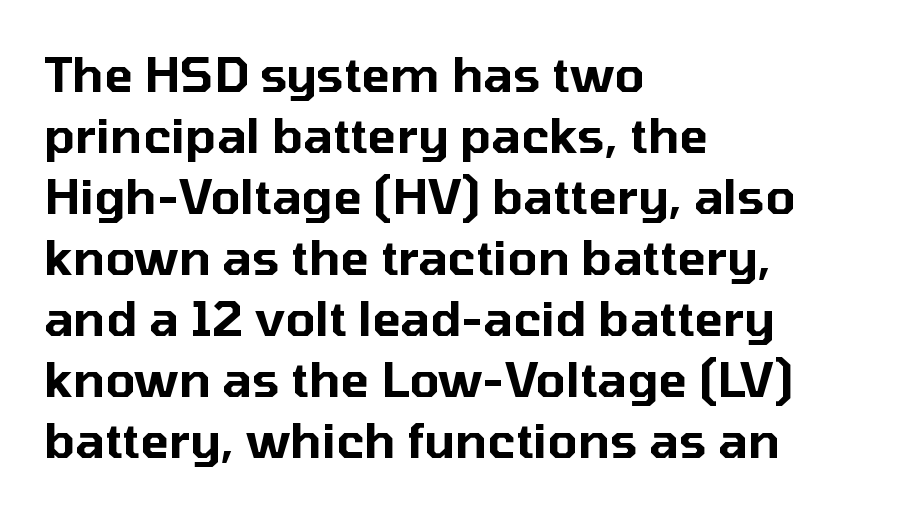
The image shows 48 px sans-serif type, upright; set left-aligned, normal line spacing (1.27x), normal letter spacing, not underlined; low stroke contrast and a medium x-height.
